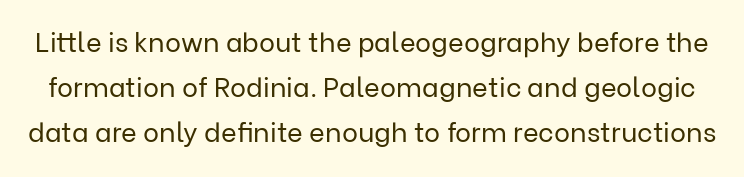
The image shows 27 px text type, upright; set normal line spacing (1.67x), normal letter spacing, not underlined.
